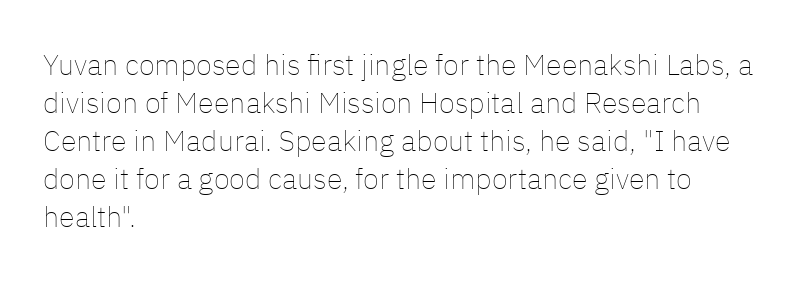
The cut favours lightness, reaching ordinary text weight at its darkest. Whoever set this chose a conventional vertical rhythm. Inter-character spacing is left at the font's built-in metrics. Nobody drew a line under any word here. Italic: no, the glyphs are upright roman.
